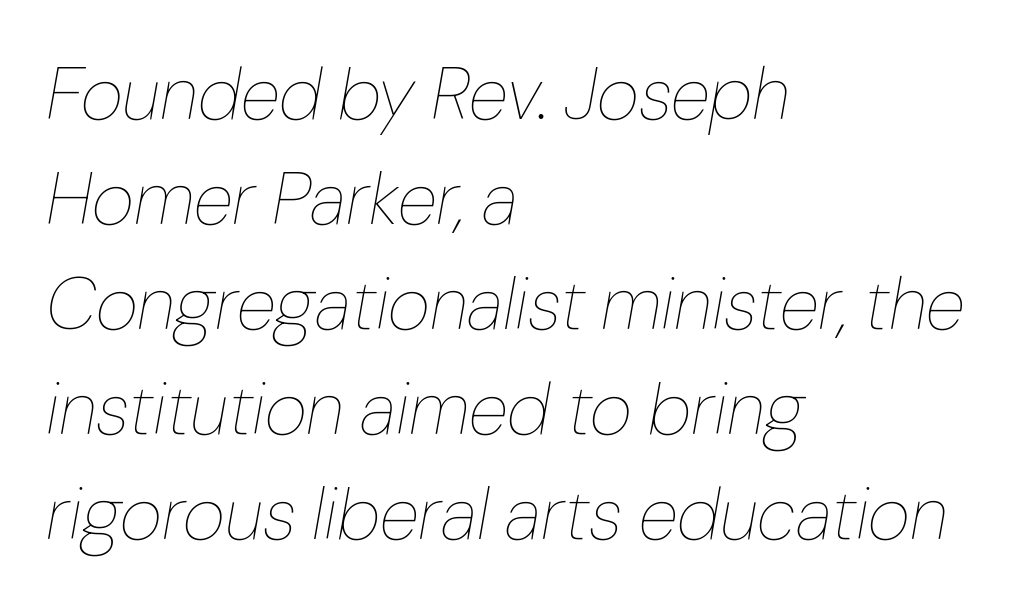
The image shows 73 px thin type, italic (leaning right); set left-aligned, normal line spacing (1.44x), normal letter spacing, not underlined; low stroke contrast and a medium x-height.
